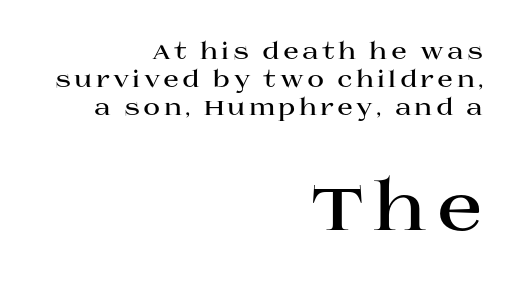
A flush-right, rag-left setting is used for this passage. The passage shown begins with its smaller block and ends with its larger one. Typographic density is high because the face is bold. Has an underline been added? It has not. What kind of face is this? One with serifs.
